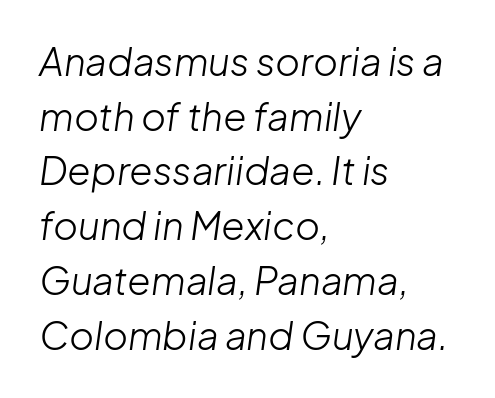
Vertically, the passage feels balanced, rows spaced as you'd expect. This sample is left-justified, so line endings fall wherever the words run out. The face looks like a standard text weight, possibly lighter. A clean baseline with only descenders dipping below it. An italicized treatment has been applied to the whole sample. You could call the tracking neutral — neither tight nor loose.
